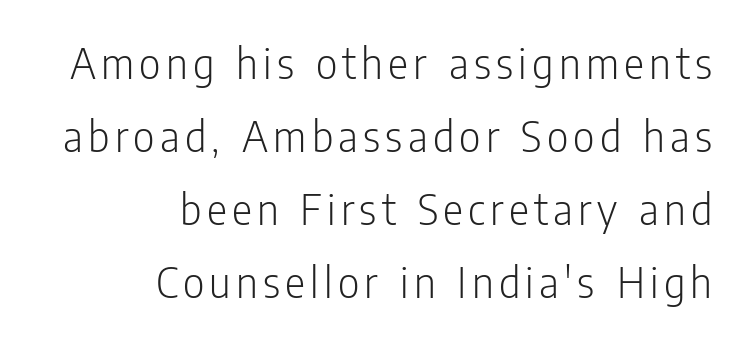
Rows of type keep a routine distance in the vertical direction. Here the designer chose a conventional face with non-uniform glyph widths. Stem width sits at or under what a default text font uses. The letters stand straight up with perfectly vertical stems. Look at the bottom of the vertical strokes: they stop flat, with no serifs.
